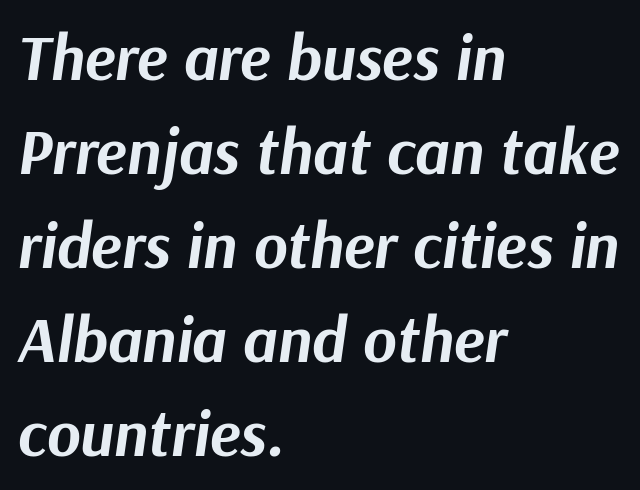
Q: Is the text bold? A: Yes.
Q: Is the text italic (slanted)? A: Yes, it leans right by about 9 degrees.
Q: Is the text underlined? A: No.
Q: How is the paragraph aligned? A: Left-aligned.
Q: Is the spacing between letters normal or unusually wide? A: Normal.
Q: Is the spacing between lines tight, normal or loose? A: Normal.
Q: Width (condensed, normal, or wide)? A: Normal.
Q: Stroke contrast? A: Medium.
Q: x-height? A: Medium.
Q: Monospaced? A: No.
